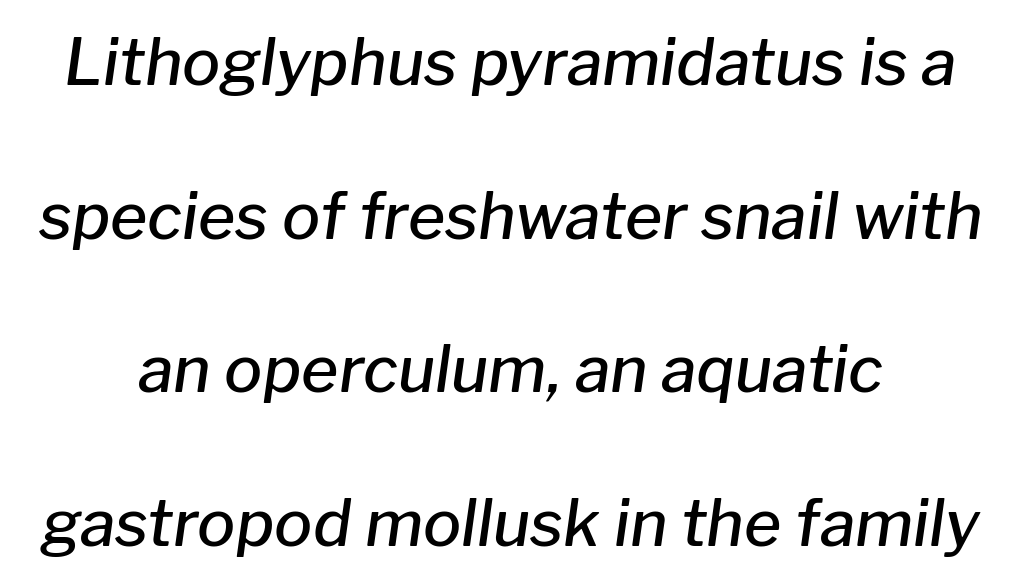
A bare baseline throughout the passage. The letters are slanted; this is an italic face. I'd describe the lettering as semibold — firm but not a full bold. This sample has the flowing, uneven cadence of proportional lettering. Which margin do the lines hug? Neither — every line sits in the middle.
